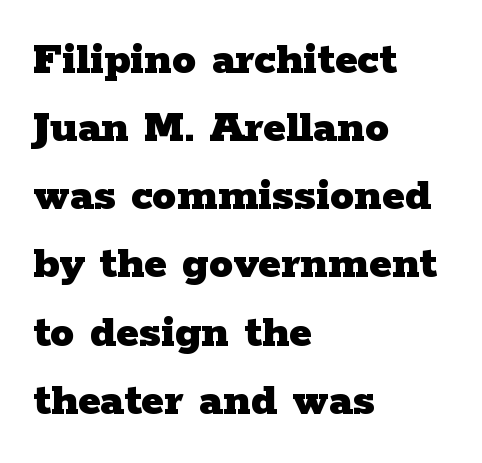
The image shows 48 px heavy, wide serif type, upright; set left-aligned, normal line spacing (1.42x), normal letter spacing, not underlined; low stroke contrast and a medium x-height.
